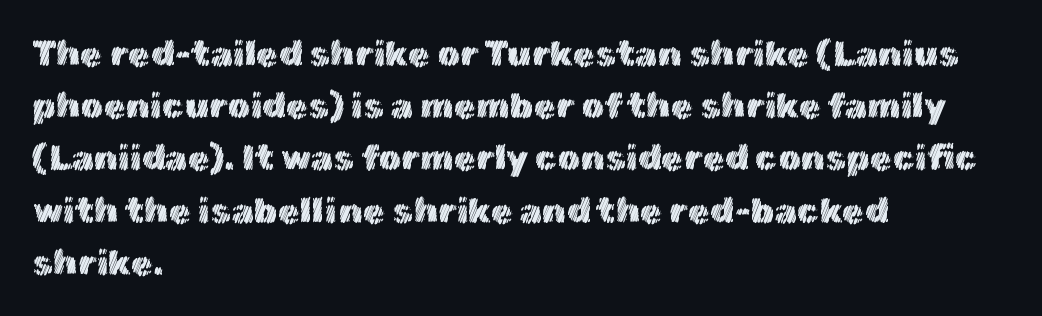
Descenders are the only things crossing below the line. Does the leading feel generous? No, just average. These lines keep a tight, regular rhythm from letter to letter. In CSS terms this would be text-align: left. Nope, not italic — everything's standing straight. Do the characters align in a grid? No, the font is proportional.
